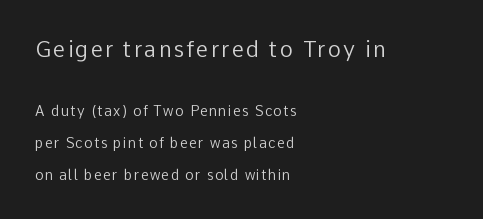
The image shows 22 px text type, upright; set left-aligned, loose line spacing (2.26x), not underlined; the first (top) block is 1.57x larger.
